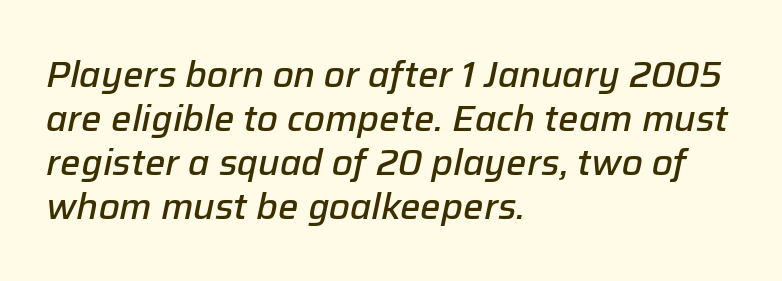
The passage shown has conventional tracking throughout. The font's italic variant was chosen for this text. This sample is left-justified, so line endings fall wherever the words run out. Underline: absent. What weight is shown? A semibold, between regular and bold. This sample has the flowing, uneven cadence of proportional lettering.
